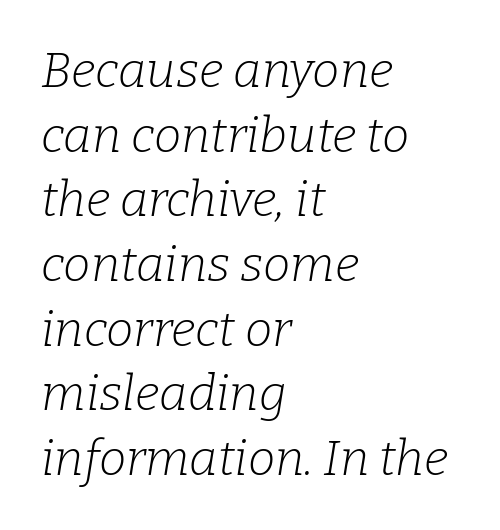
The image shows 49 px light serif type, italic (leaning right); set left-aligned, normal line spacing (1.32x), normal letter spacing, not underlined; low stroke contrast and a medium x-height.
